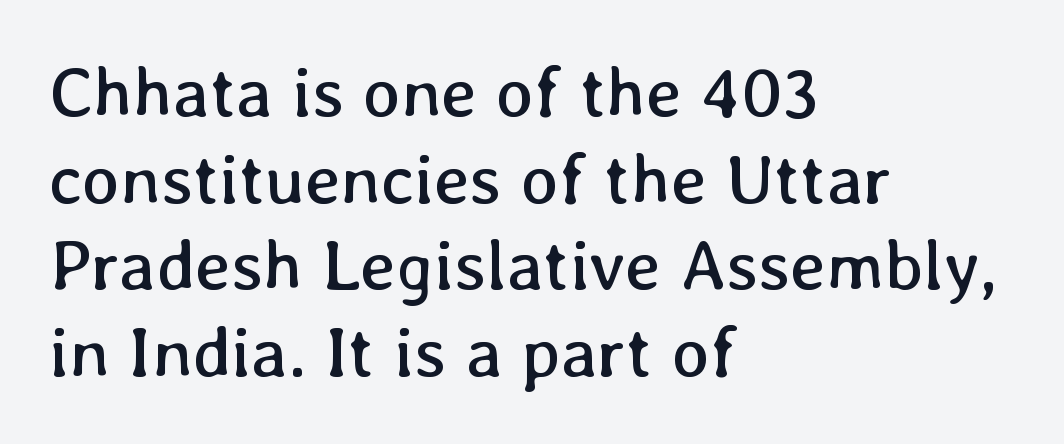
Q: Is the text bold? A: No.
Q: Is the text italic (slanted)? A: No, it is upright.
Q: Is the text underlined? A: No.
Q: How is the paragraph aligned? A: Left-aligned.
Q: Is the spacing between letters normal or unusually wide? A: Normal.
Q: Width (condensed, normal, or wide)? A: Normal.
Q: Stroke contrast? A: Low.
Q: x-height? A: Medium.
Q: Monospaced? A: No.
